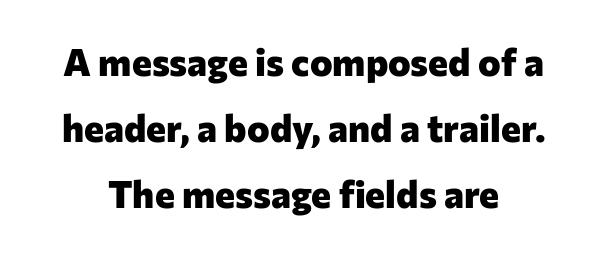
{"serif": "no", "italic": "no", "bold": "yes", "weight": "heavy", "width": "normal", "stroke_contrast": "low", "x_height": "medium", "monospaced": "no", "underline": "no", "align": "center", "line_spacing_ratio": 1.74, "letter_spacing": "normal", "letter_spacing_em": 0.0, "glyph_px": 38}
